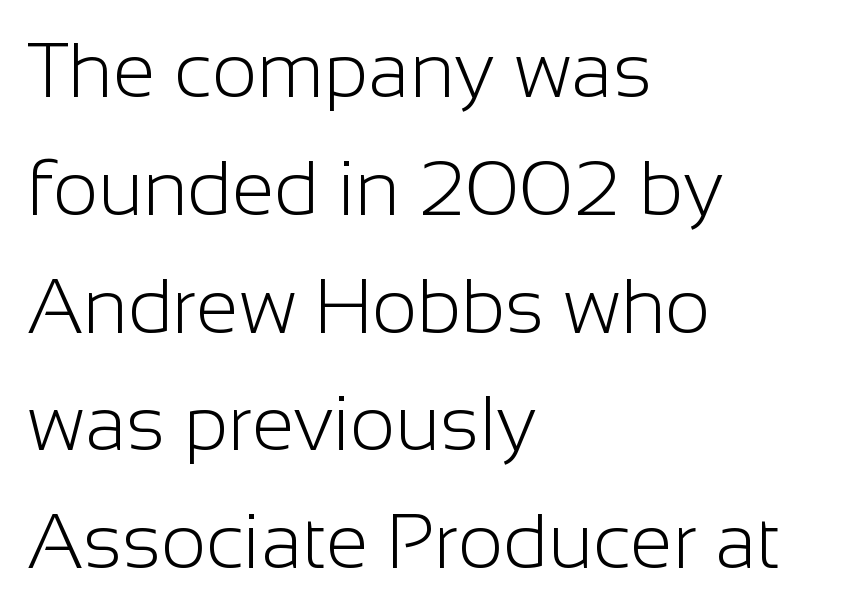
Q: Is the text bold? A: No.
Q: Is the text italic (slanted)? A: No, it is upright.
Q: Is the typeface a serif or a sans-serif typeface? A: Sans-serif.
Q: Is the text underlined? A: No.
Q: How is the paragraph aligned? A: Left-aligned.
Q: Is the spacing between letters normal or unusually wide? A: Normal.
Q: Is the spacing between lines tight, normal or loose? A: Normal.
Q: Width (condensed, normal, or wide)? A: Normal.
Q: Stroke contrast? A: Low.
Q: x-height? A: Medium.
Q: Monospaced? A: No.
